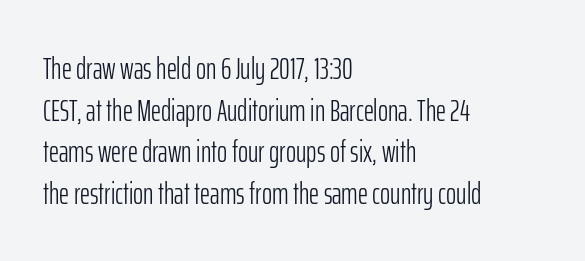
The image shows 31 px light, condensed sans-serif type, upright; set left-aligned, normal line spacing (1.34x), normal letter spacing, not underlined; low stroke contrast and a medium x-height.
